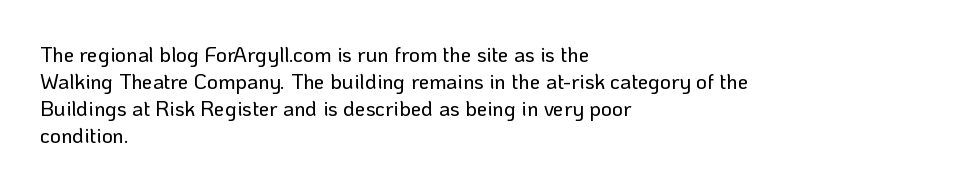
{"italic": "no", "underline": "no", "align": "left", "line_spacing": "normal", "line_spacing_ratio": 1.28, "letter_spacing": "normal", "letter_spacing_em": 0.0, "glyph_px": 21}
